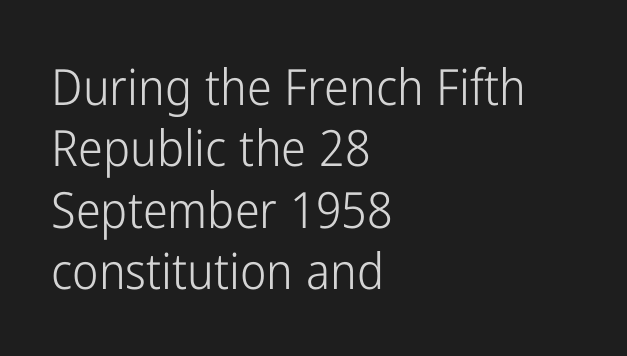
{"serif": "no", "italic": "no", "bold": "no", "weight": "light", "width": "condensed", "stroke_contrast": "low", "x_height": "medium", "monospaced": "no", "underline": "no", "align": "left", "line_spacing_ratio": 1.23, "letter_spacing": "normal", "letter_spacing_em": 0.0, "glyph_px": 50}
